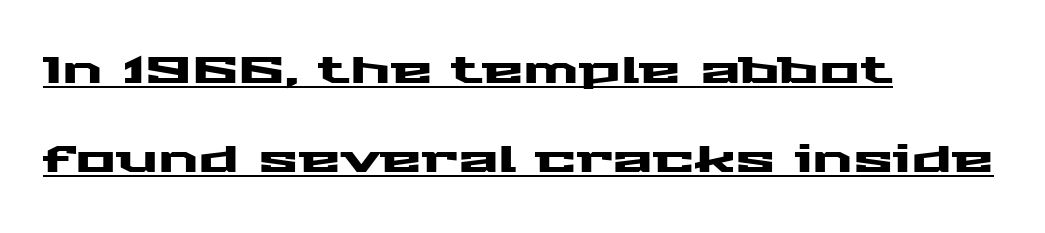
Q: Is the text italic (slanted)? A: No, it is upright.
Q: Is the typeface a serif or a sans-serif typeface? A: Sans-serif.
Q: Is the text underlined? A: Yes.
Q: How is the paragraph aligned? A: Left-aligned.
Q: Is the spacing between letters normal or unusually wide? A: Normal.
Q: Is the spacing between lines tight, normal or loose? A: Loose.
Q: Width (condensed, normal, or wide)? A: Wide.
Q: Stroke contrast? A: Medium.
Q: x-height? A: Medium.
Q: Monospaced? A: No.
